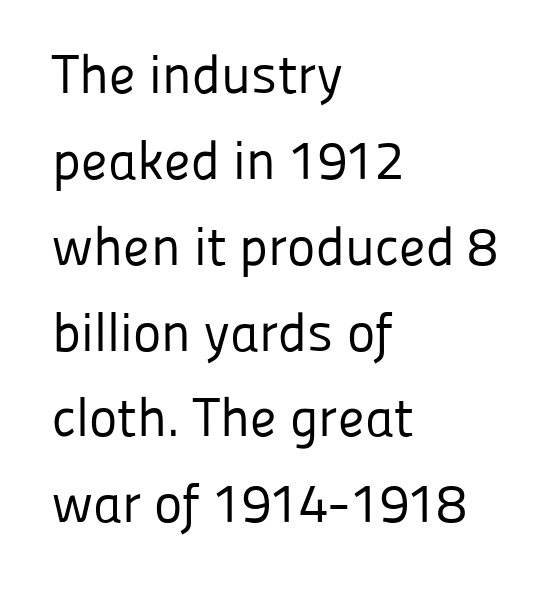
Q: Is the text bold? A: No.
Q: Is the text italic (slanted)? A: No, it is upright.
Q: Is the typeface a serif or a sans-serif typeface? A: Sans-serif.
Q: Is the text underlined? A: No.
Q: How is the paragraph aligned? A: Left-aligned.
Q: Is the spacing between letters normal or unusually wide? A: Normal.
Q: Is the spacing between lines tight, normal or loose? A: Normal.
Q: Width (condensed, normal, or wide)? A: Normal.
Q: Stroke contrast? A: Low.
Q: x-height? A: Medium.
Q: Monospaced? A: No.
